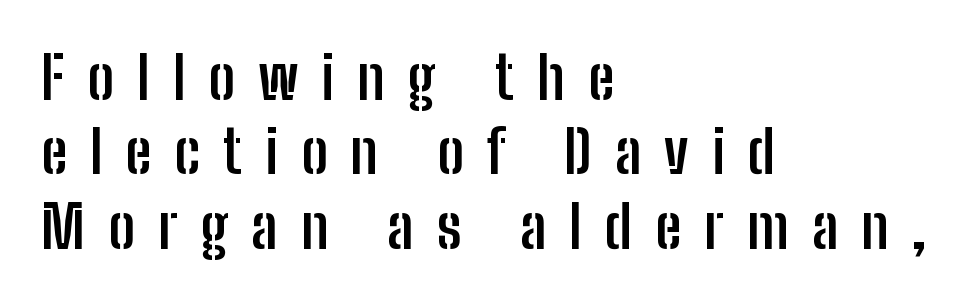
Q: Is the text bold? A: Yes.
Q: Is the text italic (slanted)? A: No, it is upright.
Q: Is the typeface a serif or a sans-serif typeface? A: Sans-serif.
Q: Is the text underlined? A: No.
Q: How is the paragraph aligned? A: Left-aligned.
Q: Is the spacing between letters normal or unusually wide? A: Unusually wide.
Q: Is the spacing between lines tight, normal or loose? A: Normal.
Q: Width (condensed, normal, or wide)? A: Condensed.
Q: Stroke contrast? A: Low.
Q: x-height? A: Medium.
Q: Monospaced? A: No.
